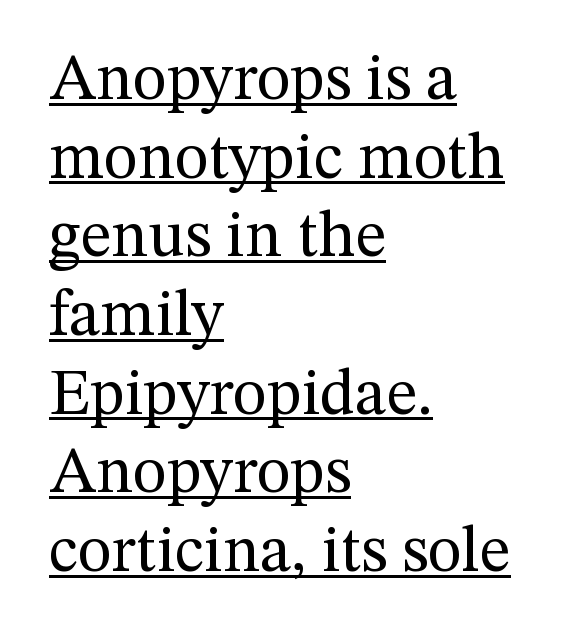
The image shows 65 px regular-weight serif type, upright; set left-aligned, line spacing 1.21x, normal letter spacing, underlined; medium stroke contrast and a medium x-height.
